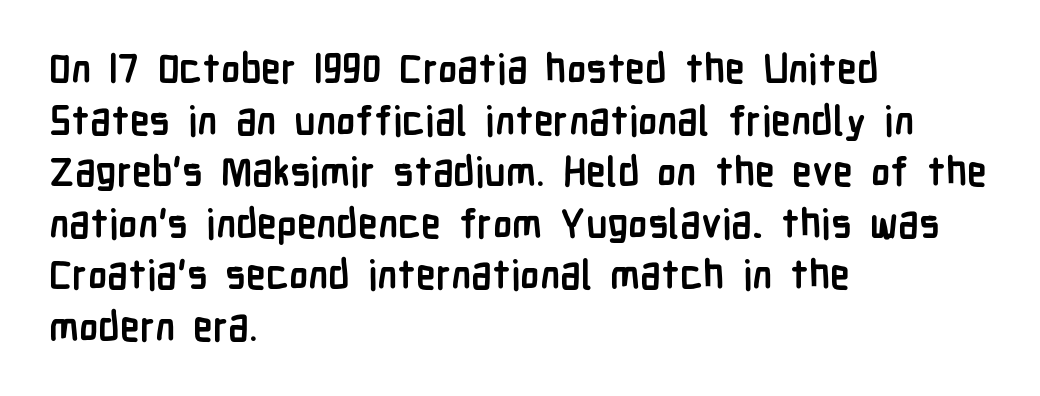
{"serif": "no", "italic": "no", "bold": "yes", "weight": "semibold", "width": "condensed", "stroke_contrast": "low", "x_height": "medium", "monospaced": "no", "underline": "no", "align": "left", "line_spacing": "normal", "line_spacing_ratio": 1.29, "letter_spacing": "normal", "letter_spacing_em": 0.0, "glyph_px": 40}
